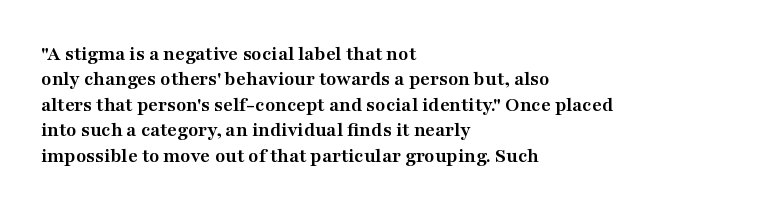
{"italic": "no", "bold": "yes", "underline": "no", "align": "left", "line_spacing_ratio": 1.21, "letter_spacing": "normal", "letter_spacing_em": 0.0, "glyph_px": 21}
